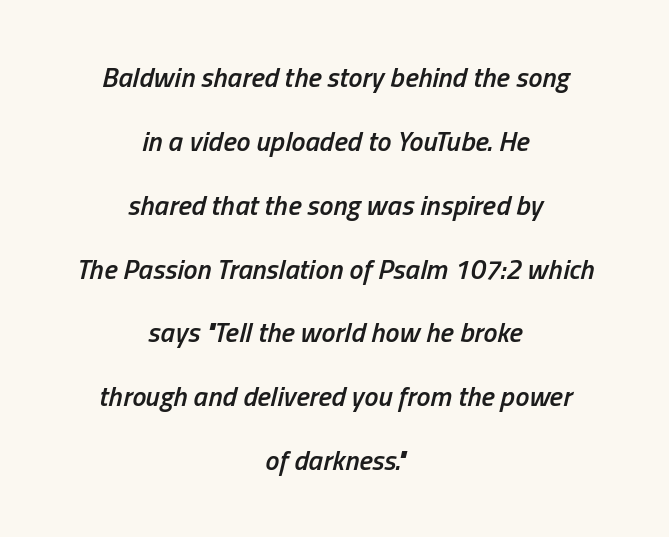
The glyphs look as if they've been sheared to an angle. These lines stand farther apart than default settings would place them. Letter spacing: default. A bare baseline throughout the passage. The face used here is proportionally spaced, like ordinary book or web type. The passage is arranged like a title page — every line centered.
